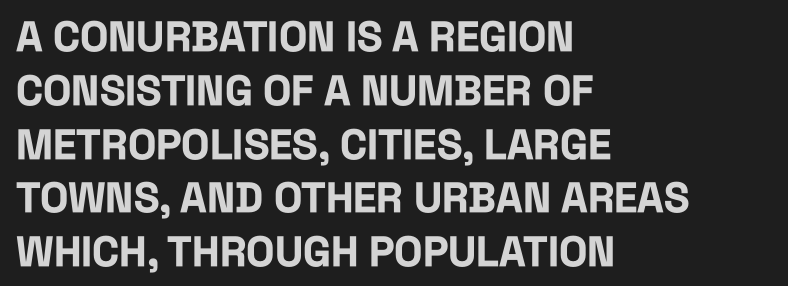
The image shows 42 px bold, condensed sans-serif type, upright; set left-aligned, normal line spacing (1.28x), normal letter spacing, not underlined; low stroke contrast and a large x-height.
